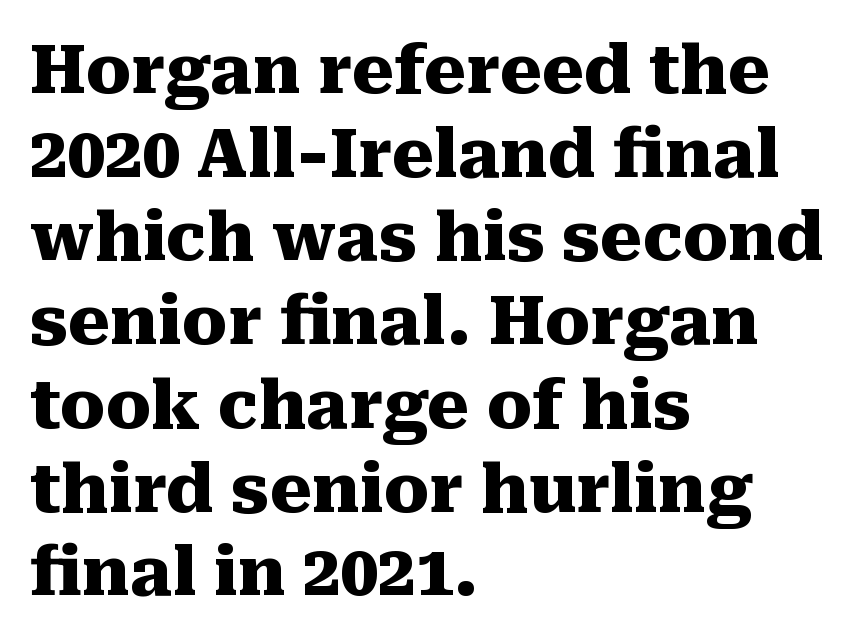
{"serif": "yes", "italic": "no", "bold": "yes", "weight": "heavy", "width": "normal", "stroke_contrast": "medium", "x_height": "medium", "monospaced": "no", "underline": "no", "align": "left", "line_spacing": "normal", "line_spacing_ratio": 1.25, "letter_spacing": "normal", "letter_spacing_em": 0.0, "glyph_px": 67}
